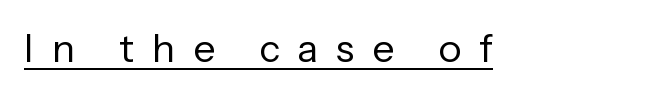
Q: Is the text bold? A: No.
Q: Is the text italic (slanted)? A: No, it is upright.
Q: Is the typeface a serif or a sans-serif typeface? A: Sans-serif.
Q: Is the text underlined? A: Yes.
Q: Is the spacing between letters normal or unusually wide? A: Unusually wide.
Q: Width (condensed, normal, or wide)? A: Normal.
Q: Stroke contrast? A: Low.
Q: x-height? A: Medium.
Q: Monospaced? A: No.
